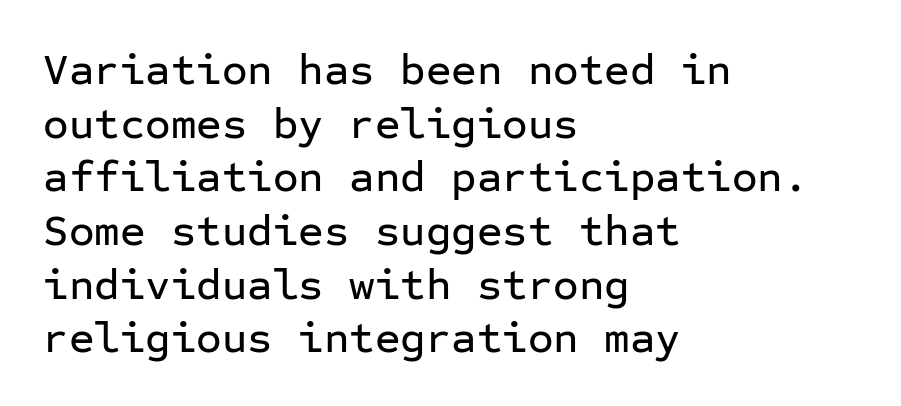
This rendering uses left alignment, leaving the right contour irregular. Fixed-width glyphs throughout — classic coding-font behaviour. Observe the absence of serifs on each vertical stroke in this sample. Short note: letters normally spaced.
